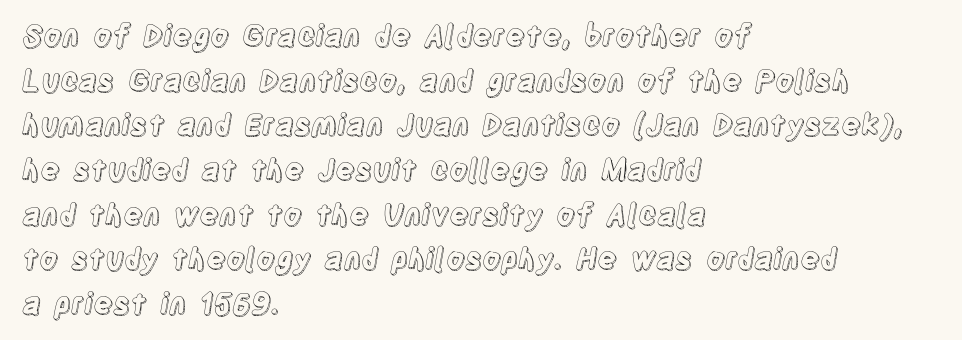
The image shows 29 px condensed type; set left-aligned, normal line spacing (1.54x), normal letter spacing, not underlined; a large x-height.
